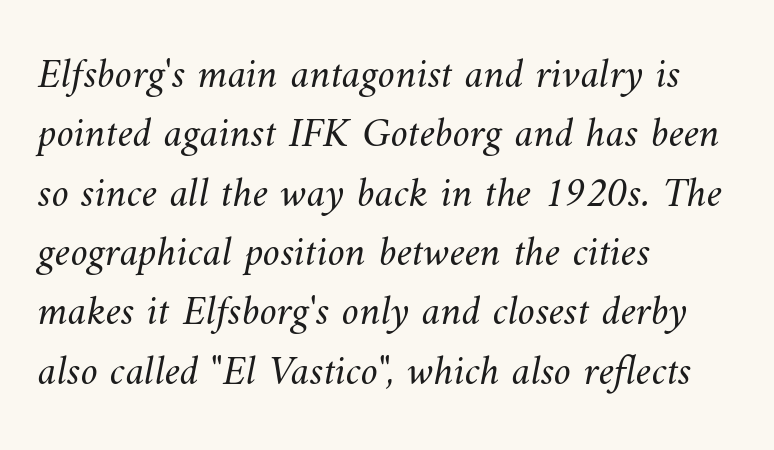
Q: Is the text bold? A: No.
Q: Is the text underlined? A: No.
Q: How is the paragraph aligned? A: Left-aligned.
Q: Is the spacing between letters normal or unusually wide? A: Normal.
Q: Is the spacing between lines tight, normal or loose? A: Normal.
Q: Width (condensed, normal, or wide)? A: Normal.
Q: Stroke contrast? A: Medium.
Q: x-height? A: Small.
Q: Monospaced? A: No.
